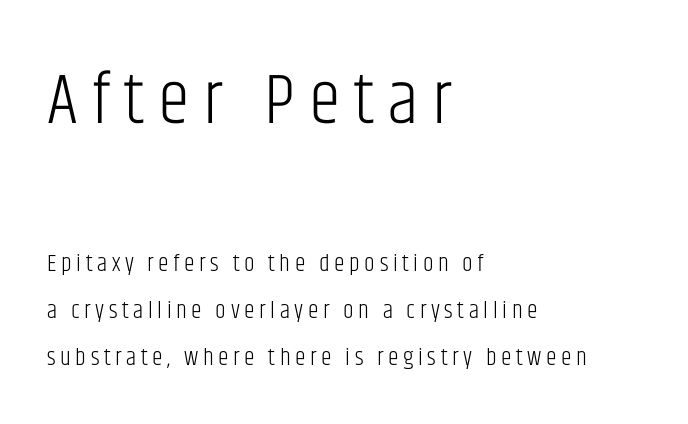
{"serif": "no", "italic": "no", "bold": "no", "weight": "light", "width": "condensed", "stroke_contrast": "low", "x_height": "large", "monospaced": "no", "underline": "no", "align": "left", "line_spacing": "loose", "line_spacing_ratio": 1.95, "larger_block": "first", "size_ratio": 3.0, "glyph_px": 72}
